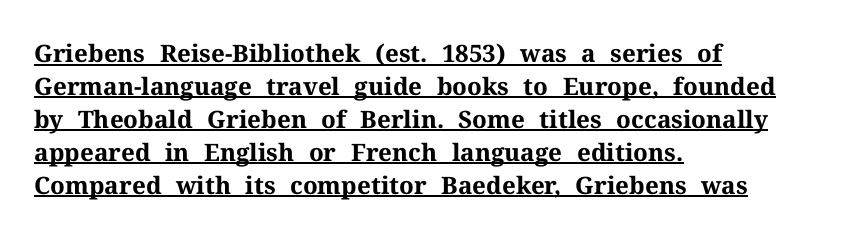
The image shows 24 px bold type, upright; set left-aligned, normal line spacing (1.37x), normal letter spacing, underlined.
